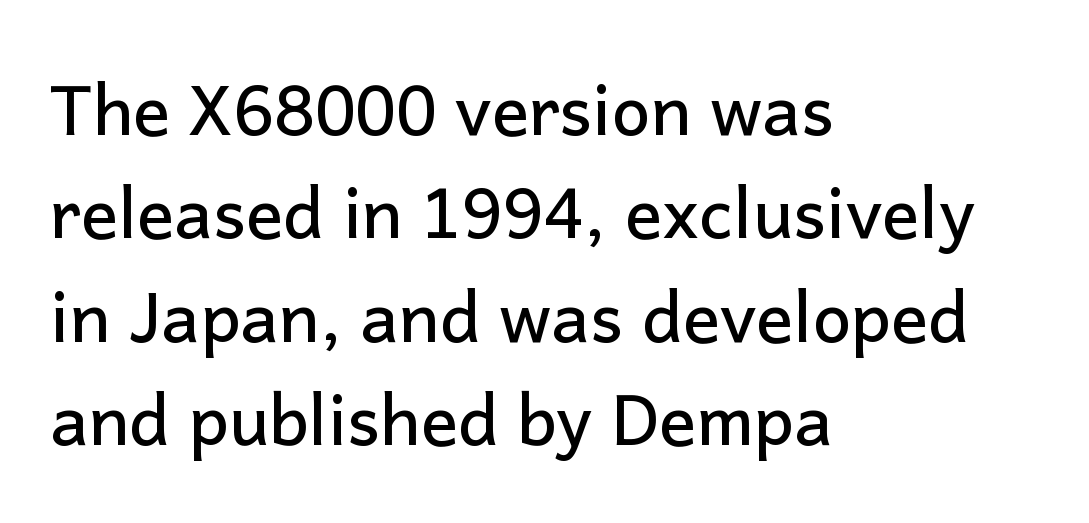
Q: Is the text italic (slanted)? A: No, it is upright.
Q: Is the typeface a serif or a sans-serif typeface? A: Sans-serif.
Q: Is the text underlined? A: No.
Q: How is the paragraph aligned? A: Left-aligned.
Q: Is the spacing between letters normal or unusually wide? A: Normal.
Q: Is the spacing between lines tight, normal or loose? A: Normal.
Q: Width (condensed, normal, or wide)? A: Normal.
Q: Stroke contrast? A: Low.
Q: x-height? A: Medium.
Q: Monospaced? A: No.
